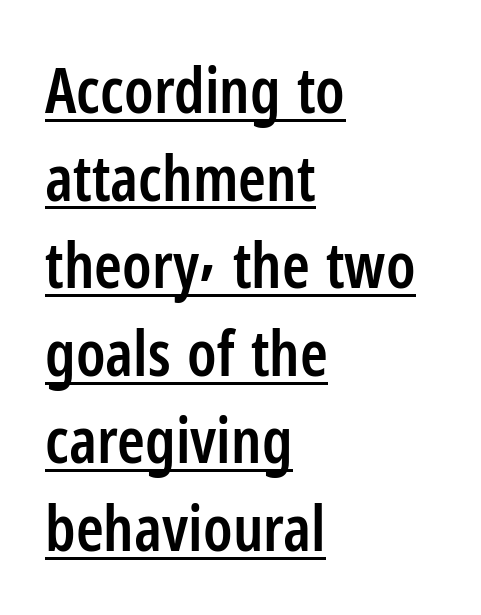
Q: Is the text bold? A: Semi-bold.
Q: Is the text italic (slanted)? A: No, it is upright.
Q: Is the typeface a serif or a sans-serif typeface? A: Sans-serif.
Q: Is the text underlined? A: Yes.
Q: How is the paragraph aligned? A: Left-aligned.
Q: Is the spacing between letters normal or unusually wide? A: Normal.
Q: Is the spacing between lines tight, normal or loose? A: Normal.
Q: Width (condensed, normal, or wide)? A: Condensed.
Q: Stroke contrast? A: Low.
Q: x-height? A: Medium.
Q: Monospaced? A: No.
